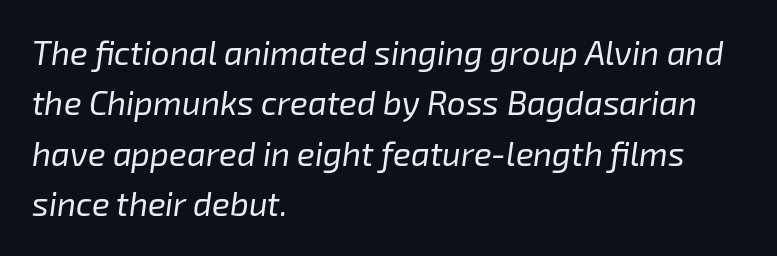
The image shows 33 px regular-weight type, italic (leaning right); set left-aligned, normal line spacing (1.53x), normal letter spacing, not underlined; low stroke contrast and a medium x-height.
